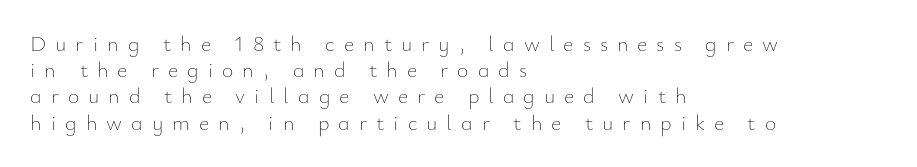
Q: Is the text bold? A: No.
Q: Is the text italic (slanted)? A: No, it is upright.
Q: Is the text underlined? A: No.
Q: How is the paragraph aligned? A: Left-aligned.
Q: Is the spacing between letters normal or unusually wide? A: Unusually wide.
